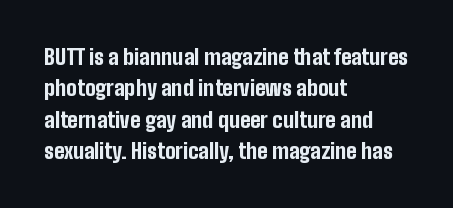
{"italic": "no", "bold": "yes", "underline": "no", "align": "left", "line_spacing": "normal", "line_spacing_ratio": 1.49, "letter_spacing": "normal", "letter_spacing_em": 0.0, "glyph_px": 21}
